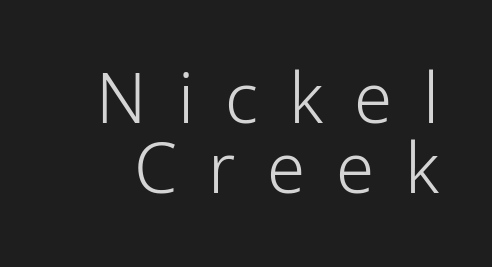
The typesetting does not lean heavy: it is not bold. Compared with typical body copy, the letter spacing here is much looser. These lines huddle together more closely than default settings would place them. This sample has the flowing, uneven cadence of proportional lettering. Look at the bottom of the vertical strokes: they stop flat, with no serifs.
